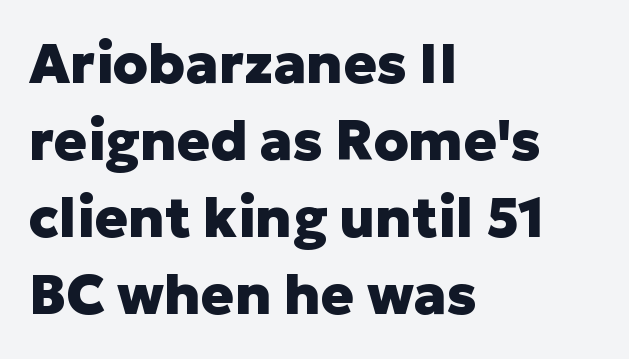
Left-aligned paragraph, ragged on the right. The passage shown is not underscored anywhere. The face used here is proportionally spaced, like ordinary book or web type. The rendering keeps characters at their native spacing.
